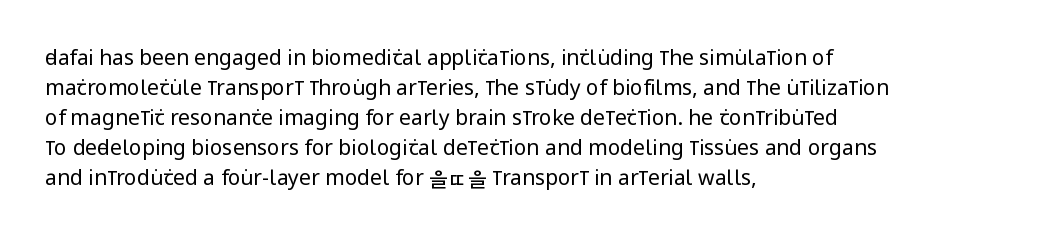
{"italic": "no", "bold": "no", "underline": "no", "align": "left", "line_spacing": "normal", "line_spacing_ratio": 1.43, "letter_spacing": "normal", "letter_spacing_em": 0.0, "glyph_px": 21}
